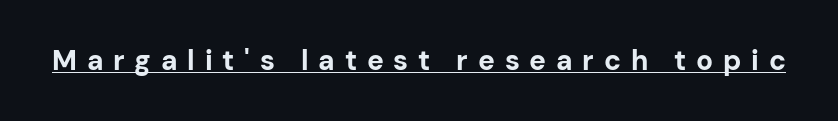
{"serif": "no", "italic": "no", "bold": "yes", "weight": "bold", "width": "normal", "stroke_contrast": "low", "x_height": "medium", "monospaced": "no", "underline": "yes", "letter_spacing": "wide", "letter_spacing_em": 0.35, "glyph_px": 28}
